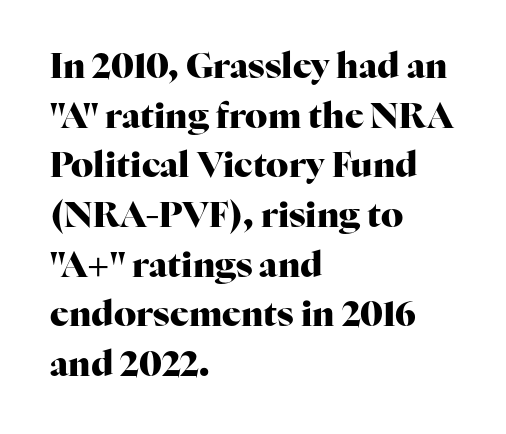
Q: Is the text bold? A: Yes.
Q: Is the text italic (slanted)? A: No, it is upright.
Q: Is the typeface a serif or a sans-serif typeface? A: Serif.
Q: Is the text underlined? A: No.
Q: How is the paragraph aligned? A: Left-aligned.
Q: Is the spacing between letters normal or unusually wide? A: Normal.
Q: Is the spacing between lines tight, normal or loose? A: Normal.
Q: Width (condensed, normal, or wide)? A: Normal.
Q: Stroke contrast? A: High.
Q: x-height? A: Medium.
Q: Monospaced? A: No.
